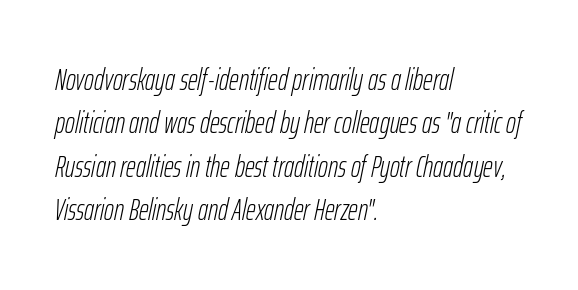
{"italic": "yes", "lean": "right", "slant_degrees": 12, "bold": "no", "weight": "light", "width": "condensed", "stroke_contrast": "low", "x_height": "medium", "monospaced": "no", "underline": "no", "align": "left", "line_spacing": "normal", "line_spacing_ratio": 1.45, "letter_spacing": "normal", "letter_spacing_em": 0.0, "glyph_px": 30}
